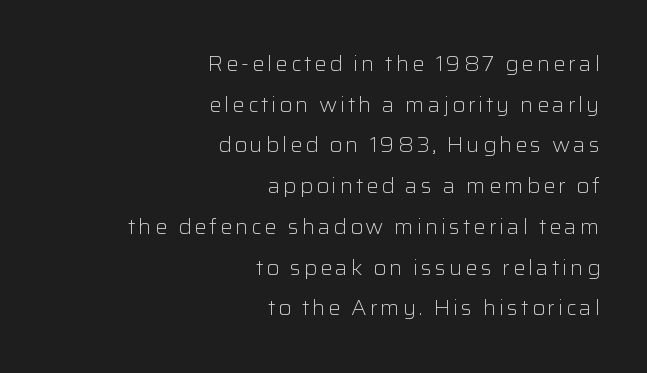
{"italic": "no", "bold": "no", "underline": "no", "align": "right", "line_spacing": "loose", "line_spacing_ratio": 1.94, "glyph_px": 21}
